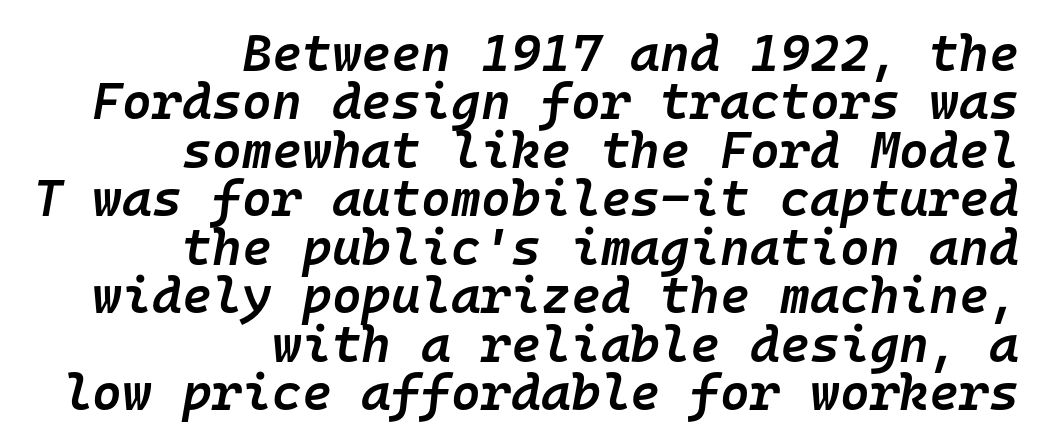
Set as a demibold, roughly 600 on the weight scale. Teacher's note: observe the even right margin — that is flush-right alignment. What stands out about the letter spacing? Nothing — it is the standard amount. Line spacing here is tight. This is oblique type, the kind used for emphasis or titles. These lines are rendered in a fixed-pitch font.
